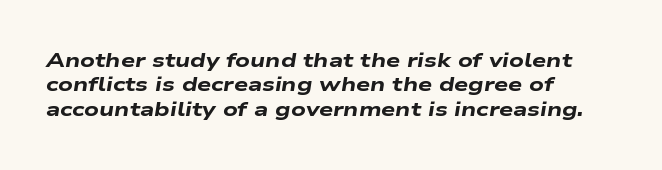
Q: Is the text bold? A: Yes.
Q: Is the text italic (slanted)? A: Yes, it leans right by about 9 degrees.
Q: Is the text underlined? A: No.
Q: How is the paragraph aligned? A: Left-aligned.
Q: Is the spacing between letters normal or unusually wide? A: Normal.
